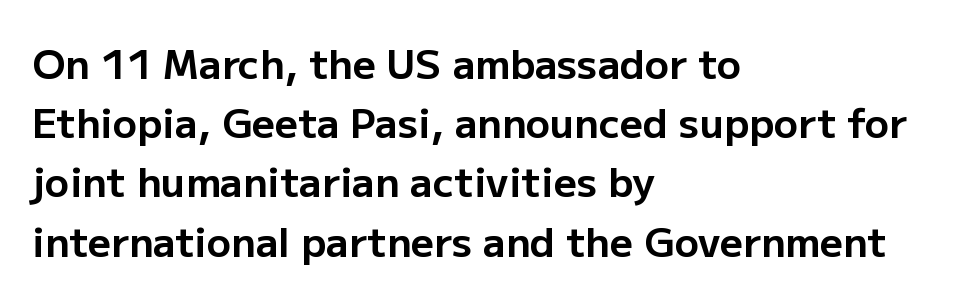
Spacing verdict: proportional, widths tailored to each character. Whoever set this chose a conventional vertical rhythm. Posture: vertical. Characters follow at the spacing the type designer built in. The space directly below the letters is spotless. If you drew a ruler down the left edge, every line would touch it.
